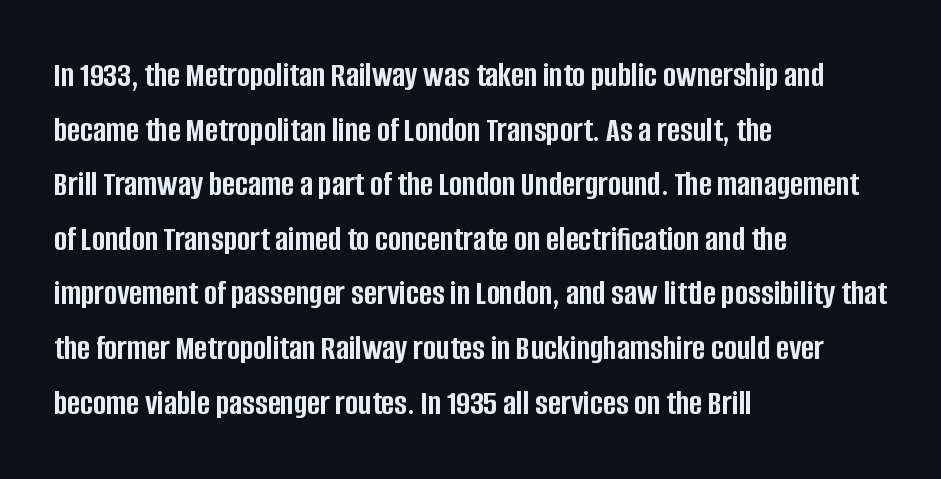
The image shows 35 px semibold, condensed sans-serif type, upright; set left-aligned, normal line spacing (1.56x), normal letter spacing, not underlined; low stroke contrast and a large x-height.
